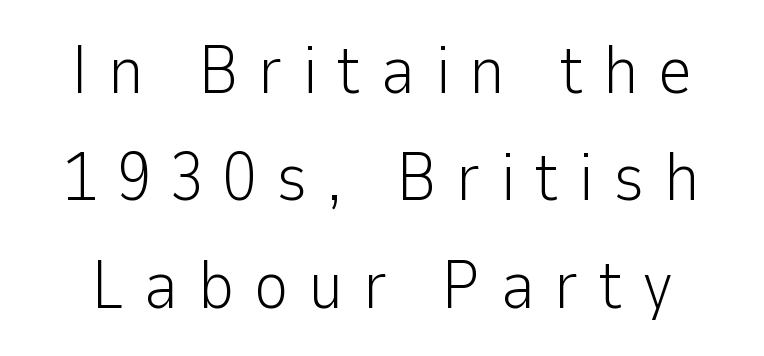
The type is letterspaced generously, with wide tracking. The glyphs are unaccompanied by any horizontal stroke below them. The face looks like a standard text weight, possibly lighter. Nothing sits at the stroke ends, so this counts as sans-serif. Quick note: not italic, upright. The passage shown is typed in a proportional face where columns would drift.
